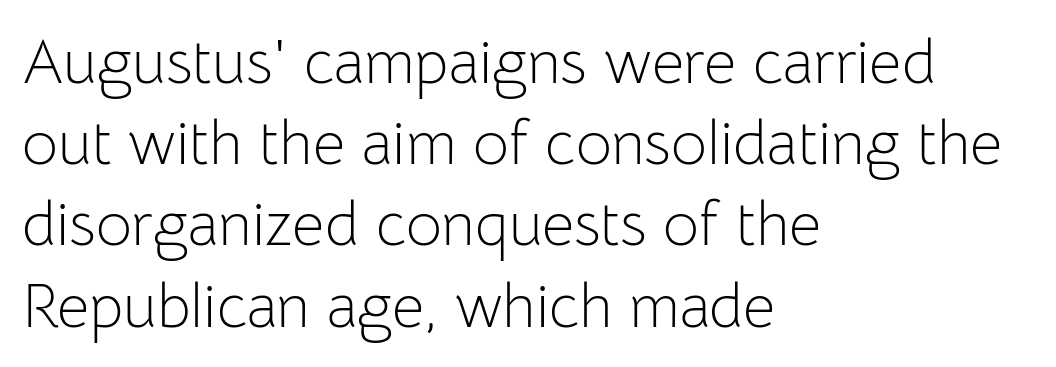
Beneath every word, the page is bare. These lines are rendered in a variable-pitch font. In terms of posture, this sample is upright. The letters sit at their default tracking, neither squeezed nor spread. Weight: in the light-to-regular range. Casual observation: everything's shoved over to the left.
